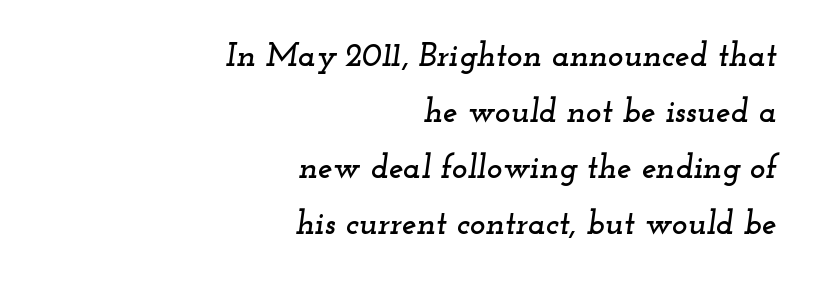
{"serif": "yes", "italic": "yes", "lean": "right", "slant_degrees": 12, "width": "wide", "stroke_contrast": "low", "x_height": "small", "monospaced": "no", "underline": "no", "align": "right", "line_spacing": "normal", "line_spacing_ratio": 1.7, "letter_spacing": "normal", "letter_spacing_em": 0.0, "glyph_px": 33}
